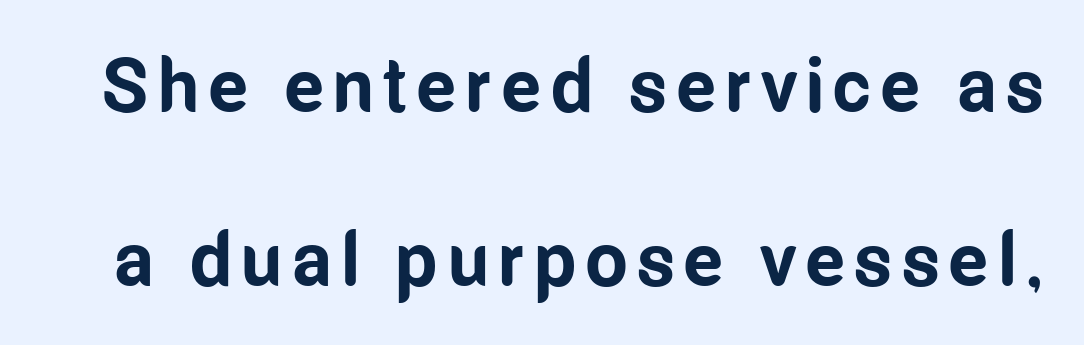
{"serif": "no", "italic": "no", "bold": "yes", "weight": "bold", "width": "condensed", "stroke_contrast": "low", "x_height": "medium", "monospaced": "no", "underline": "no", "line_spacing": "loose", "line_spacing_ratio": 2.29, "glyph_px": 76}
